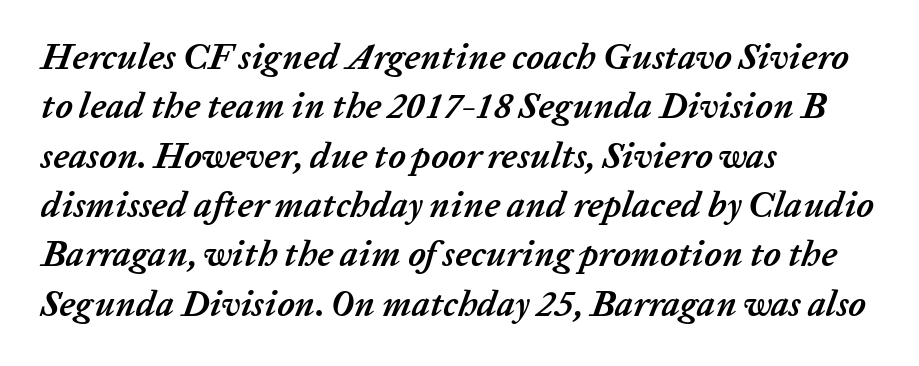
A full-strength bold gives these letters their thick strokes. The letters advance in unequal steps, a hallmark of proportional type. Between one letter and the next there's only the usual sliver of space. Underline: absent.
